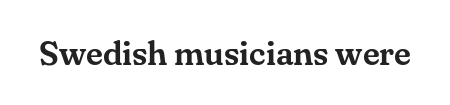
No italicization has been applied; the sample stays upright. The space beneath each line is pristine and unruled. Observe the ordinary spacing: letters are neighbours, not strangers. A serif font was chosen for this passage.
